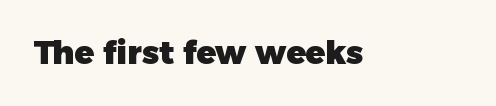
The image shows 32 px heavy sans-serif type, upright; set normal letter spacing, not underlined; low stroke contrast and a medium x-height.
